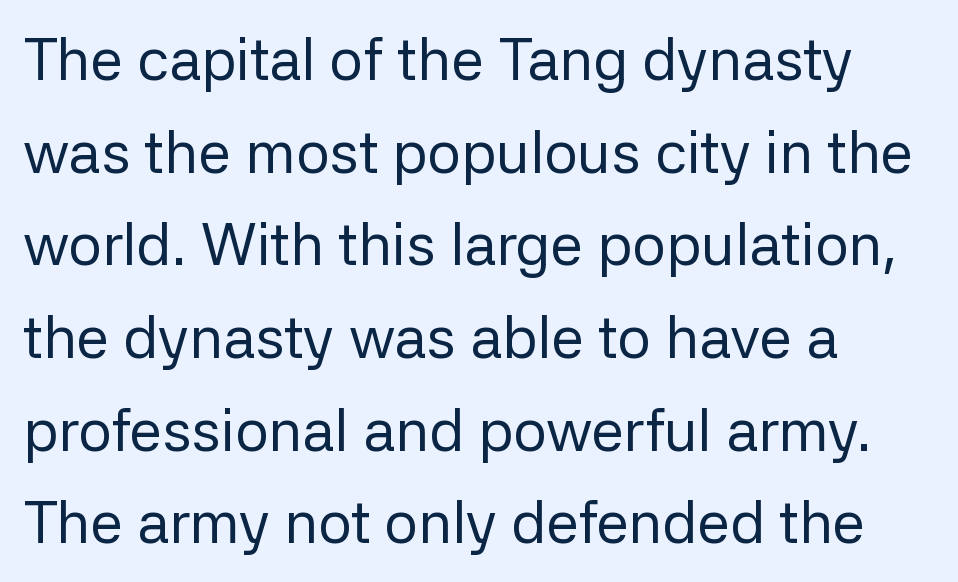
Rule under the text: the space is simply empty. The letterforms sit shoulder to shoulder at normal distance. Do the characters align in a grid? No, the font is proportional. Unlike a traditional serif, this face leaves its strokes unadorned.
